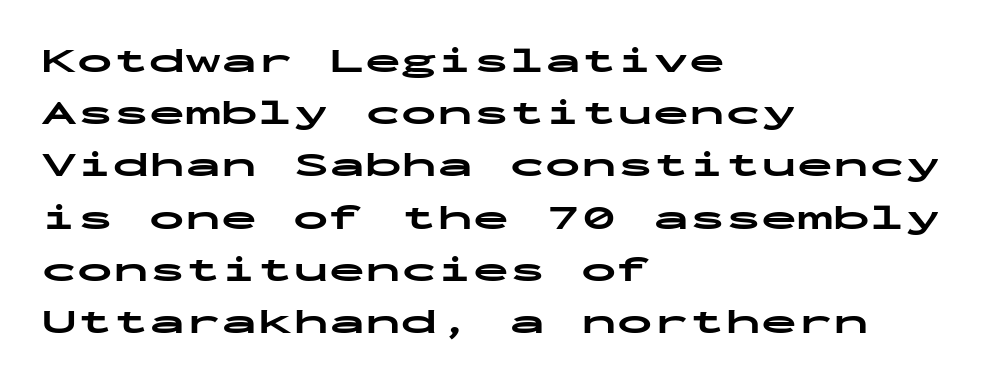
The image shows 36 px bold, wide sans-serif type, upright, monospaced; set left-aligned, normal line spacing (1.45x), normal letter spacing, not underlined; low stroke contrast and a medium x-height.
